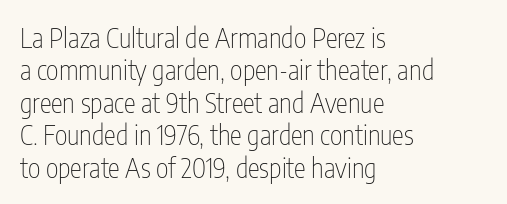
Q: Is the text bold? A: No.
Q: Is the text italic (slanted)? A: No, it is upright.
Q: Is the text underlined? A: No.
Q: How is the paragraph aligned? A: Left-aligned.
Q: Is the spacing between letters normal or unusually wide? A: Normal.
